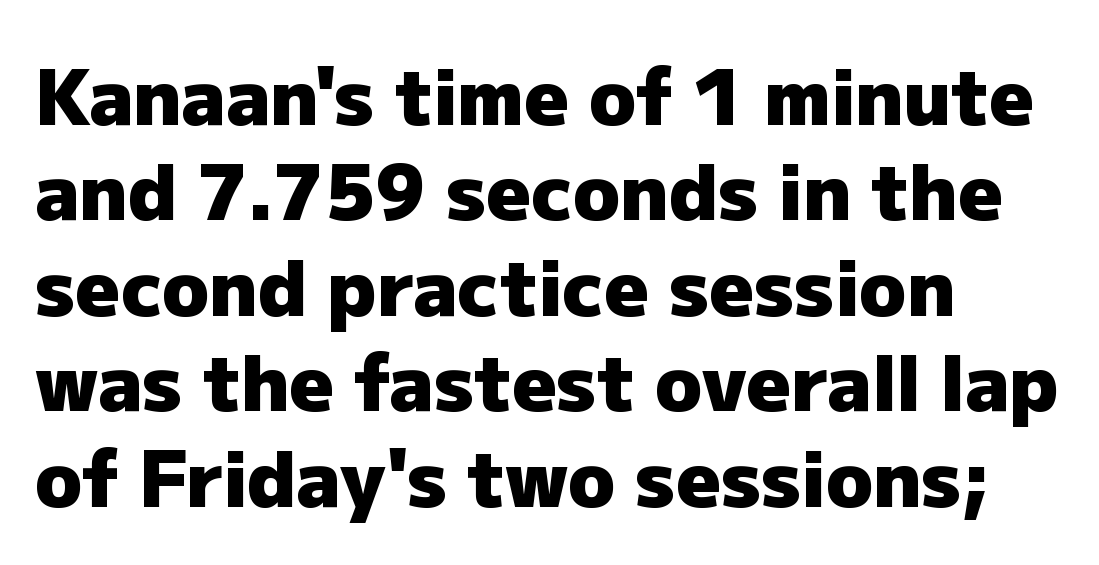
{"serif": "no", "italic": "no", "bold": "yes", "weight": "heavy", "width": "normal", "stroke_contrast": "low", "x_height": "medium", "monospaced": "no", "underline": "no", "align": "left", "line_spacing_ratio": 1.24, "letter_spacing": "normal", "letter_spacing_em": 0.0, "glyph_px": 77}
